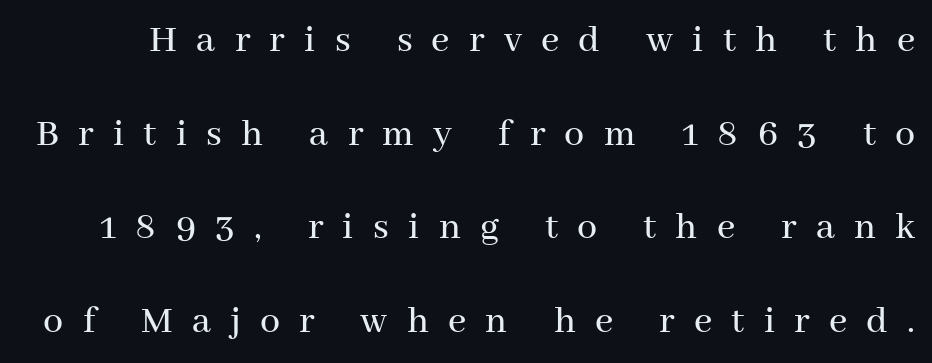
Baseline-to-baseline distance is far greater than the letter height. The rendering shows small feet on the letterforms — a serif design. The letters advance in unequal steps, a hallmark of proportional type. A typesetter would call this heavily tracked-out type. Honestly, there is no underline to notice here at all. The lettering stays uniformly vertical, giving the passage a roman look.
